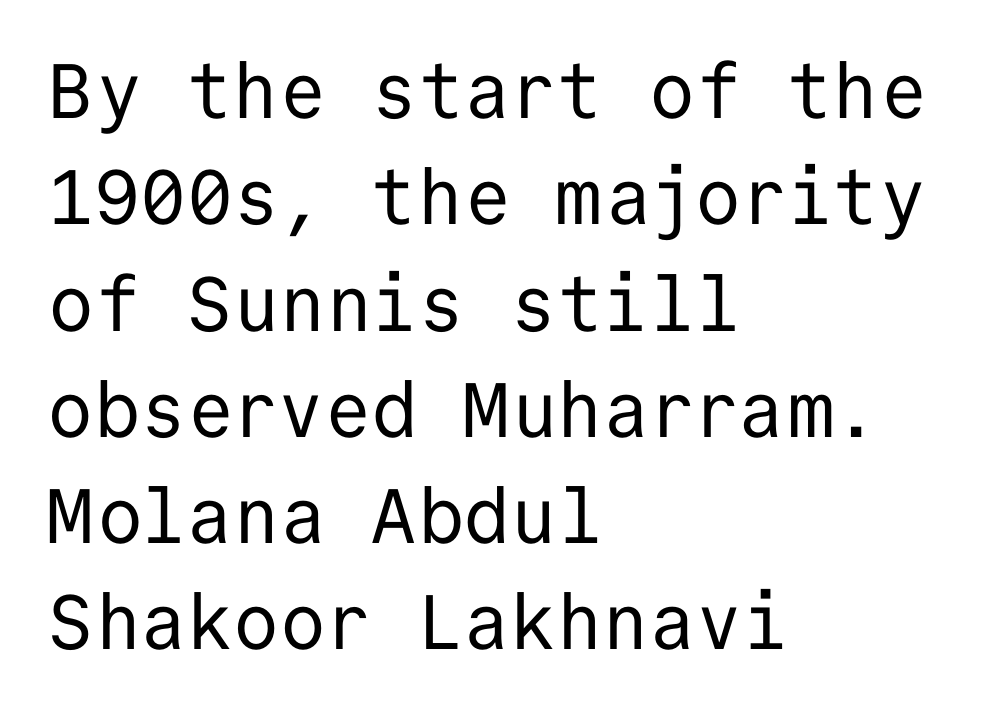
{"serif": "no", "italic": "no", "bold": "no", "weight": "regular", "width": "normal", "stroke_contrast": "low", "x_height": "medium", "monospaced": "yes", "underline": "no", "align": "left", "line_spacing": "normal", "line_spacing_ratio": 1.38, "letter_spacing": "normal", "letter_spacing_em": 0.0, "glyph_px": 77}
